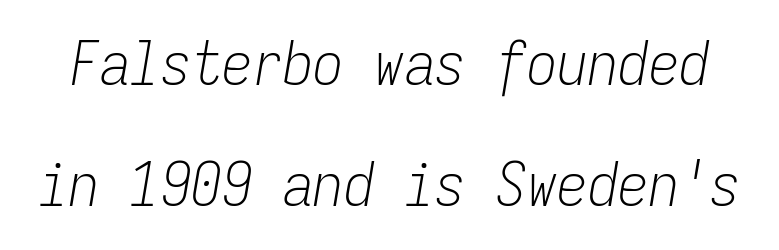
{"italic": "yes", "lean": "right", "slant_degrees": 9, "bold": "no", "weight": "light", "width": "condensed", "stroke_contrast": "low", "x_height": "medium", "monospaced": "yes", "underline": "no", "line_spacing": "loose", "line_spacing_ratio": 1.98, "letter_spacing": "normal", "letter_spacing_em": 0.0, "glyph_px": 61}
